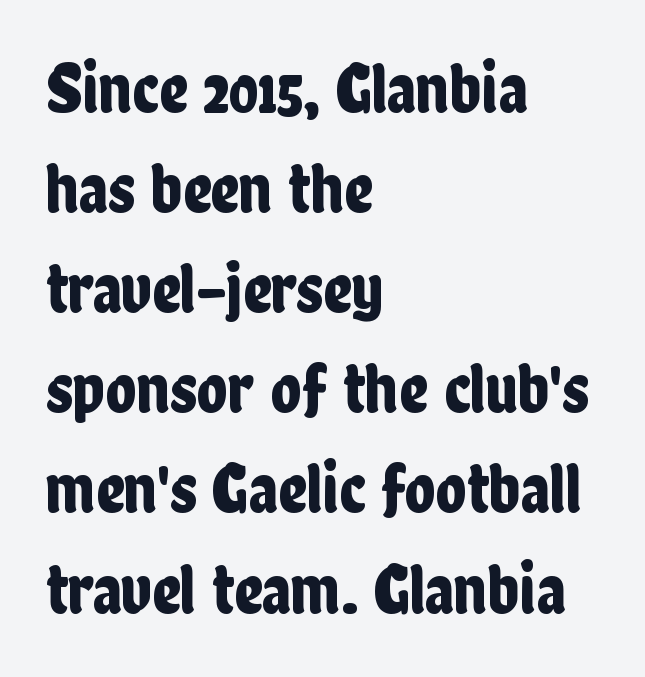
The image shows 71 px condensed sans-serif type, upright; set left-aligned, normal line spacing (1.41x), normal letter spacing, not underlined; low stroke contrast and a medium x-height.
